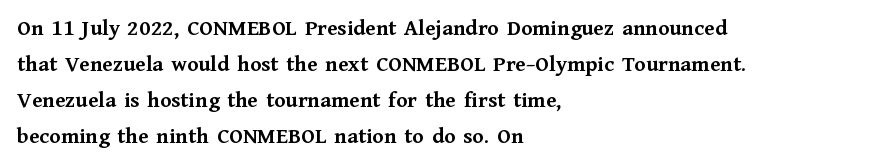
The line-height multiplier appears to be the usual default. Plain, unruled lines of type. The type is set solid horizontally, with unmodified tracking. Horizontal alignment here is leftward, the default for most running prose. Does the weight exceed regular? Yes, all the way to bold.
